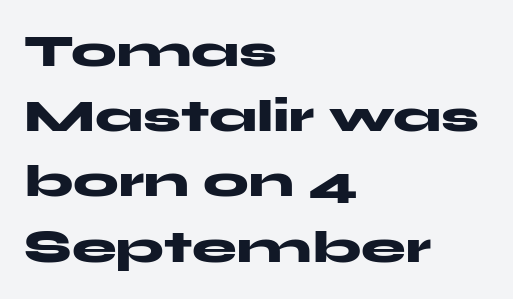
Q: Is the text bold? A: Yes.
Q: Is the text italic (slanted)? A: No, it is upright.
Q: Is the typeface a serif or a sans-serif typeface? A: Sans-serif.
Q: Is the text underlined? A: No.
Q: How is the paragraph aligned? A: Left-aligned.
Q: Is the spacing between letters normal or unusually wide? A: Normal.
Q: Is the spacing between lines tight, normal or loose? A: Normal.
Q: Width (condensed, normal, or wide)? A: Wide.
Q: Stroke contrast? A: Medium.
Q: x-height? A: Medium.
Q: Monospaced? A: No.
